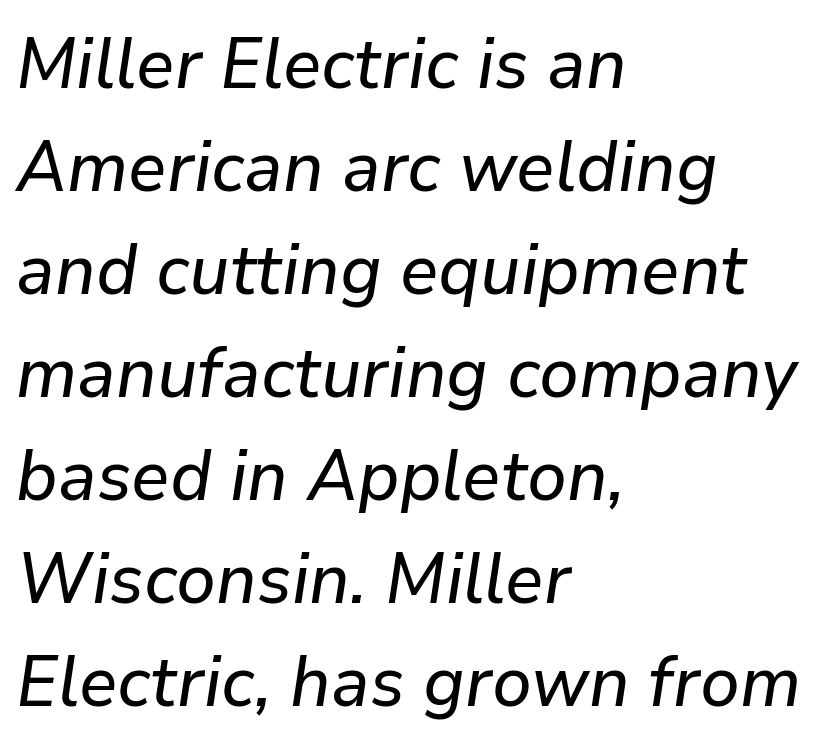
{"italic": "yes", "lean": "right", "slant_degrees": 9, "width": "normal", "stroke_contrast": "low", "x_height": "medium", "monospaced": "no", "underline": "no", "align": "left", "line_spacing": "normal", "line_spacing_ratio": 1.45, "letter_spacing": "normal", "letter_spacing_em": 0.0, "glyph_px": 71}
